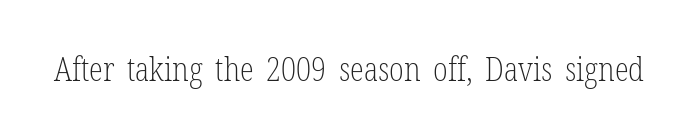
Nothing heavy about these letters — not bold at all. I'd call this a serif setting — the letters wear small feet. Lines of text with bare space underneath. This is roman type, the default non-slanted kind.
